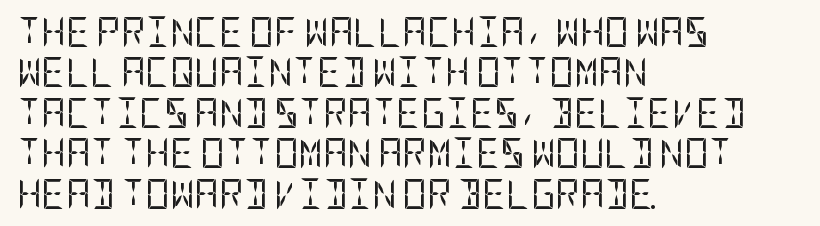
The image shows 30 px regular-weight, condensed sans-serif type, upright; set left-aligned, normal line spacing (1.35x), normal letter spacing, not underlined; low stroke contrast and a large x-height.
